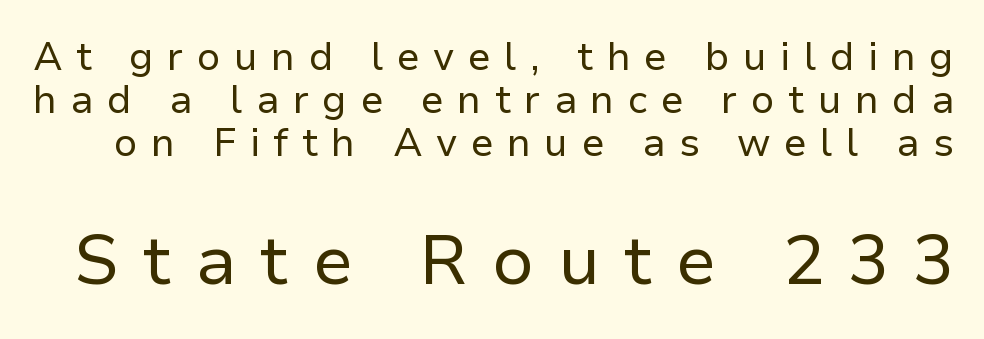
{"serif": "no", "italic": "no", "bold": "no", "weight": "regular", "width": "normal", "stroke_contrast": "low", "x_height": "medium", "monospaced": "no", "underline": "no", "line_spacing": "tight", "line_spacing_ratio": 1.1, "letter_spacing": "wide", "letter_spacing_em": 0.34, "larger_block": "second", "size_ratio": 1.77, "glyph_px": 69}
